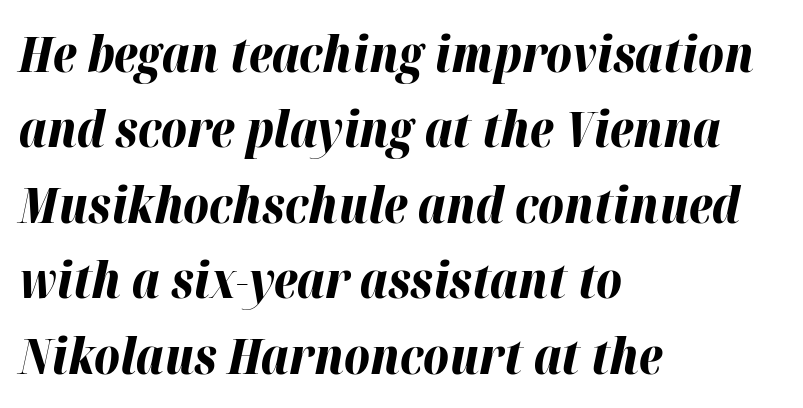
{"italic": "yes", "lean": "right", "slant_degrees": 12, "bold": "yes", "weight": "bold", "width": "normal", "stroke_contrast": "high", "x_height": "medium", "monospaced": "no", "underline": "no", "align": "left", "line_spacing": "normal", "line_spacing_ratio": 1.54, "letter_spacing": "normal", "letter_spacing_em": 0.0, "glyph_px": 49}
